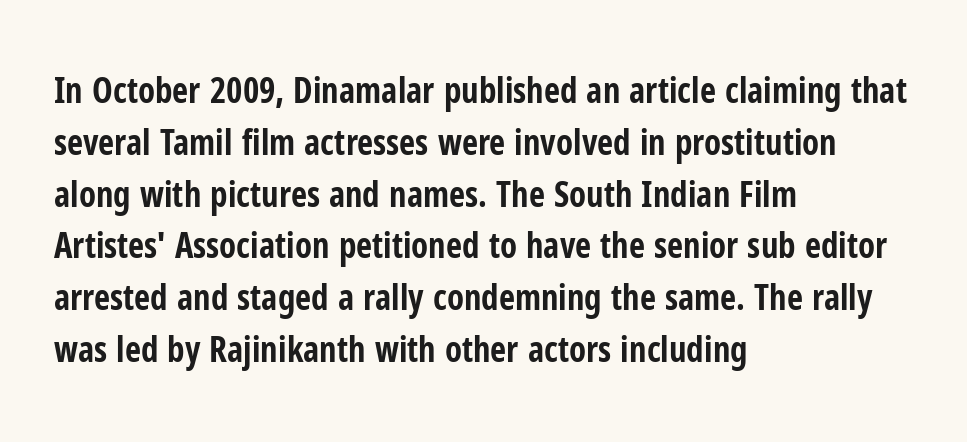
Spacing between characters is what you'd get straight out of the box. Each new line begins a customary step beneath the previous one. Is the type bold? Yes — the strokes are clearly thick and heavy. This is sans-serif lettering, the kind often seen on screens and signage.
